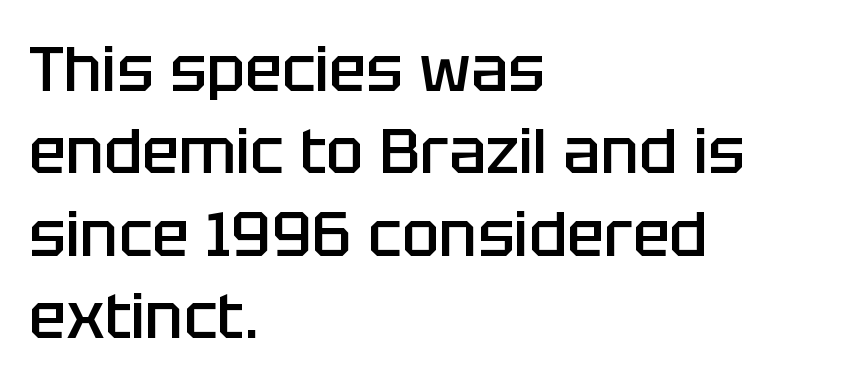
The image shows 62 px semibold sans-serif type, upright; set left-aligned, normal line spacing (1.33x), normal letter spacing, not underlined; low stroke contrast and a large x-height.
